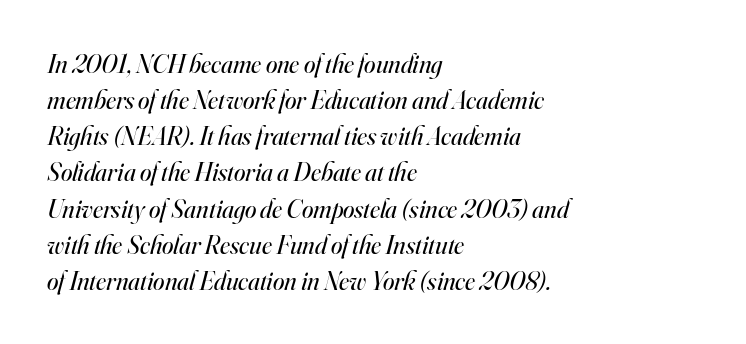
The image shows 26 px text type, italic (leaning right); set left-aligned, normal line spacing (1.39x), normal letter spacing, not underlined.
